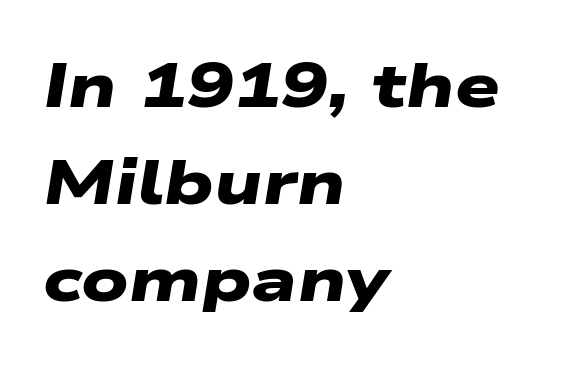
The image shows 63 px heavy, wide sans-serif type; set left-aligned, normal line spacing (1.54x), normal letter spacing, not underlined; low stroke contrast and a medium x-height.
